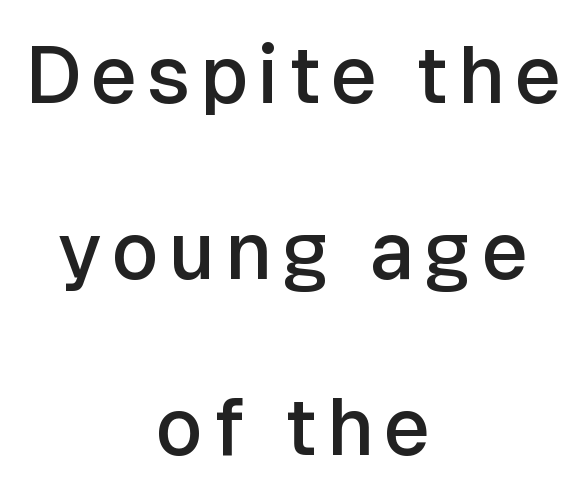
Q: Is the text bold? A: Semi-bold.
Q: Is the text italic (slanted)? A: No, it is upright.
Q: Is the typeface a serif or a sans-serif typeface? A: Sans-serif.
Q: Is the text underlined? A: No.
Q: How is the paragraph aligned? A: Centered.
Q: Is the spacing between lines tight, normal or loose? A: Loose.
Q: Width (condensed, normal, or wide)? A: Normal.
Q: Stroke contrast? A: Low.
Q: x-height? A: Medium.
Q: Monospaced? A: No.
